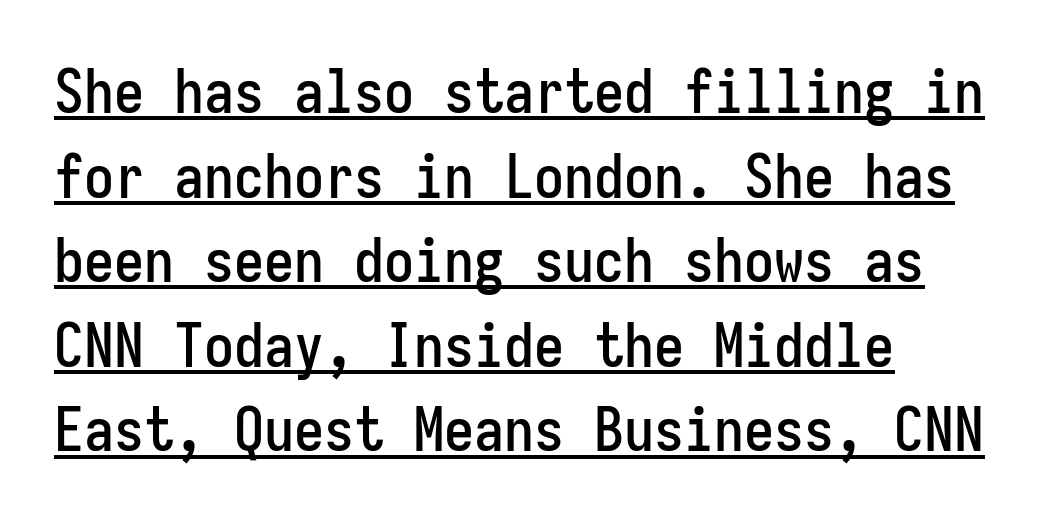
The image shows 60 px condensed sans-serif type, upright, monospaced; set left-aligned, normal line spacing (1.41x), normal letter spacing, underlined; low stroke contrast and a medium x-height.
